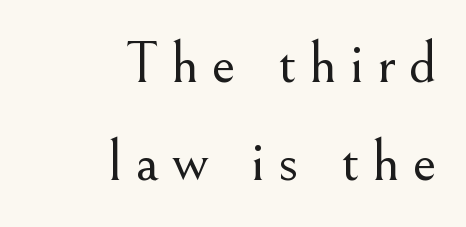
The image shows 60 px light serif type, upright; set right-aligned, normal line spacing (1.64x), unusually wide letter spacing (+0.22 em), not underlined; medium stroke contrast and a small x-height.
